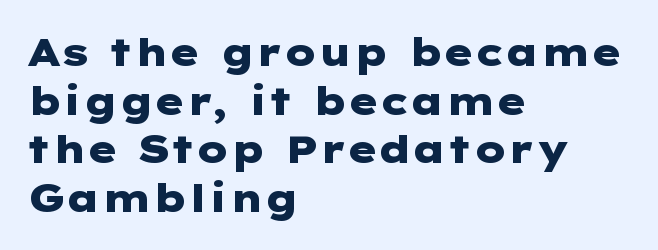
The image shows 39 px heavy, wide sans-serif type, upright; set left-aligned, normal line spacing (1.25x), normal letter spacing, not underlined; low stroke contrast and a medium x-height.
